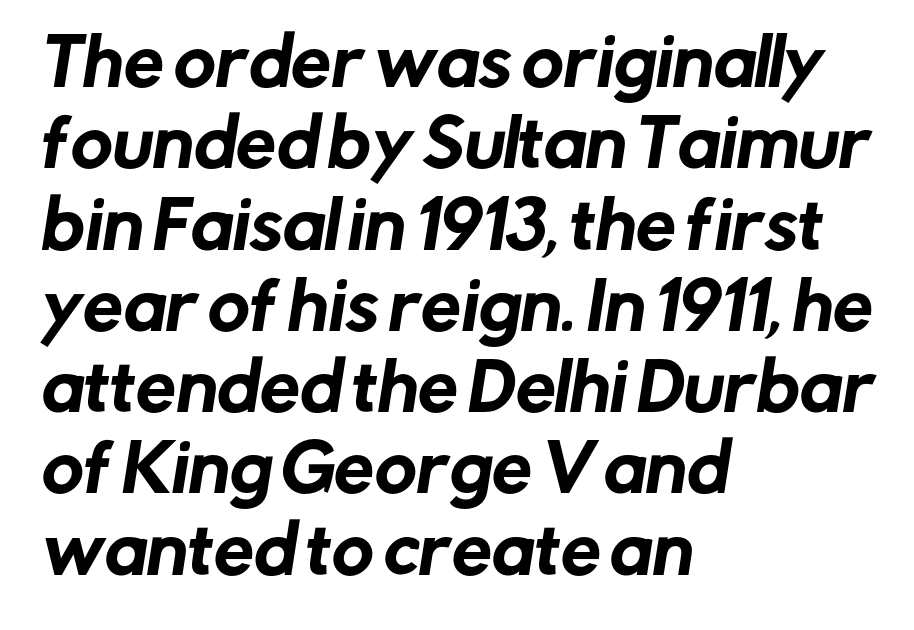
Q: Is the typeface a serif or a sans-serif typeface? A: Sans-serif.
Q: Is the text underlined? A: No.
Q: How is the paragraph aligned? A: Left-aligned.
Q: Is the spacing between letters normal or unusually wide? A: Normal.
Q: Is the spacing between lines tight, normal or loose? A: Normal.
Q: Width (condensed, normal, or wide)? A: Normal.
Q: Stroke contrast? A: Low.
Q: x-height? A: Medium.
Q: Monospaced? A: No.
